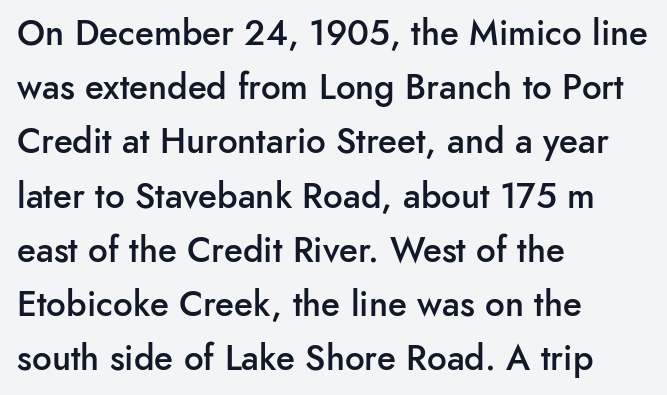
Q: Is the text bold? A: Semi-bold.
Q: Is the text italic (slanted)? A: No, it is upright.
Q: Is the typeface a serif or a sans-serif typeface? A: Sans-serif.
Q: Is the text underlined? A: No.
Q: How is the paragraph aligned? A: Left-aligned.
Q: Is the spacing between letters normal or unusually wide? A: Normal.
Q: Is the spacing between lines tight, normal or loose? A: Normal.
Q: Width (condensed, normal, or wide)? A: Normal.
Q: Stroke contrast? A: Low.
Q: x-height? A: Small.
Q: Monospaced? A: No.
